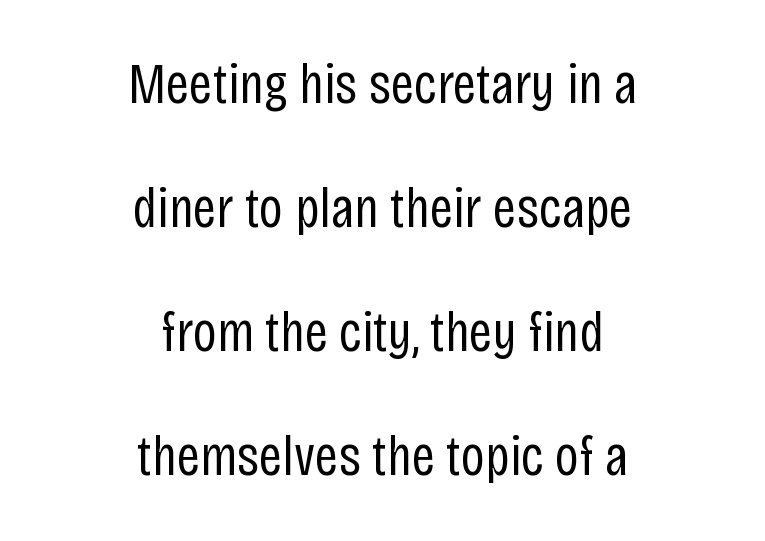
Q: Is the text bold? A: No.
Q: Is the text italic (slanted)? A: No, it is upright.
Q: Is the typeface a serif or a sans-serif typeface? A: Sans-serif.
Q: Is the text underlined? A: No.
Q: How is the paragraph aligned? A: Centered.
Q: Is the spacing between letters normal or unusually wide? A: Normal.
Q: Is the spacing between lines tight, normal or loose? A: Loose.
Q: Width (condensed, normal, or wide)? A: Condensed.
Q: Stroke contrast? A: Low.
Q: x-height? A: Large.
Q: Monospaced? A: No.
